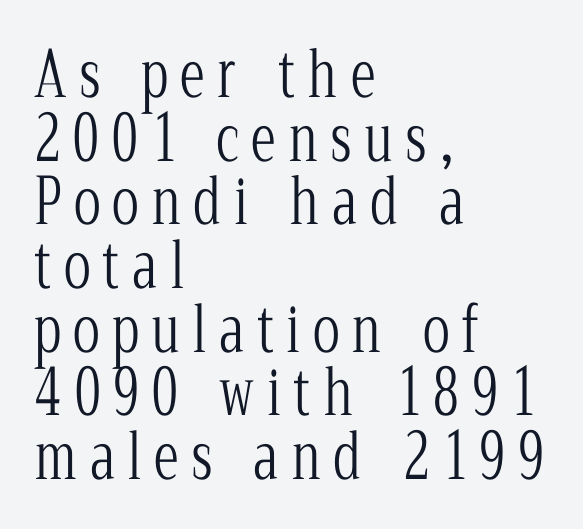
The image shows 63 px light, condensed serif type, upright; set left-aligned, tight line spacing (1.01x), unusually wide letter spacing (+0.2 em), not underlined; low stroke contrast and a medium x-height.
